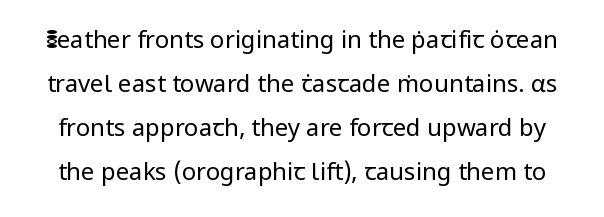
Q: Is the text bold? A: No.
Q: Is the text italic (slanted)? A: No, it is upright.
Q: Is the text underlined? A: No.
Q: Is the spacing between letters normal or unusually wide? A: Normal.
